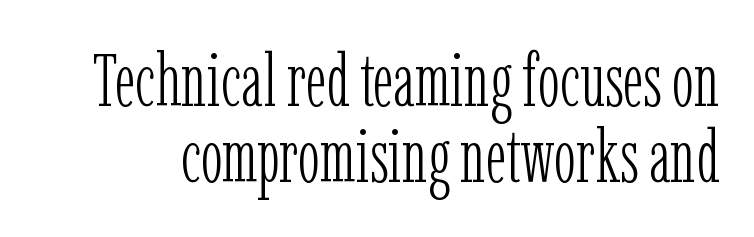
Looks like regular typesetting: each glyph gets only the width it needs. The gap between lines stays unmarked. These glyphs show unthickened strokes, regular width or finer. To sum up the face: it has serifs. The specimen reads as upright at a glance.
